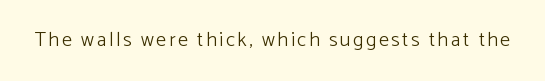
The type sits square on the baseline with zero lean. The strip under each line holds only bare page. Is the stroke heavy? The answer is a plain regular-or-lighter.
